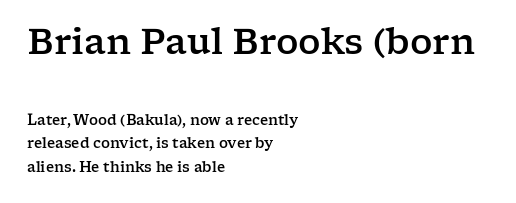
Q: Is the text italic (slanted)? A: No, it is upright.
Q: Is the typeface a serif or a sans-serif typeface? A: Serif.
Q: Is the text underlined? A: No.
Q: How is the paragraph aligned? A: Left-aligned.
Q: Is the spacing between letters normal or unusually wide? A: Normal.
Q: Is the spacing between lines tight, normal or loose? A: Normal.
Q: Which block of text is set in a larger size, the first (top) or the second (bottom)? A: The first (top) one.
Q: Width (condensed, normal, or wide)? A: Wide.
Q: Stroke contrast? A: Low.
Q: x-height? A: Medium.
Q: Monospaced? A: No.
